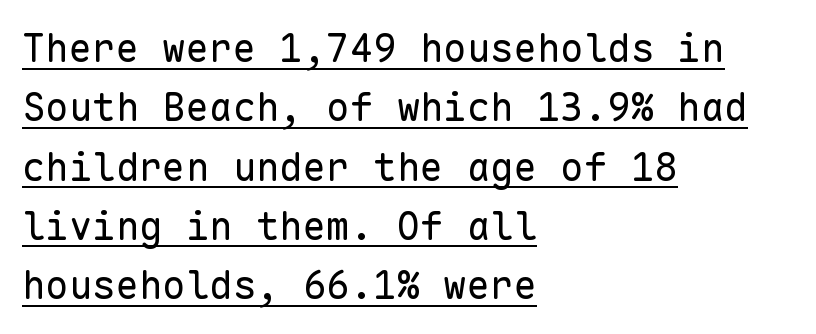
The image shows 39 px regular-weight sans-serif type, upright, monospaced; set left-aligned, normal line spacing (1.52x), normal letter spacing, underlined; low stroke contrast and a medium x-height.
